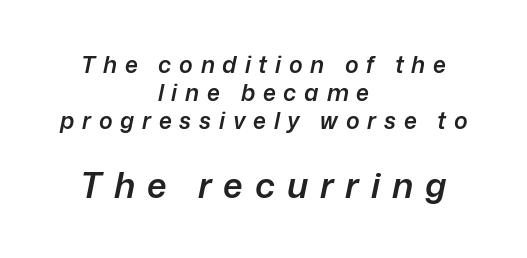
{"italic": "yes", "lean": "right", "slant_degrees": 12, "bold": "semi", "weight": "semibold", "width": "normal", "stroke_contrast": "low", "x_height": "medium", "monospaced": "no", "underline": "no", "align": "center", "line_spacing_ratio": 1.22, "letter_spacing": "wide", "letter_spacing_em": 0.34, "larger_block": "second", "size_ratio": 1.52, "glyph_px": 35}
